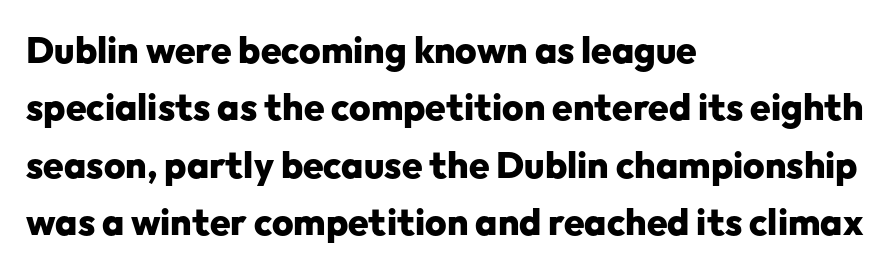
The image shows 37 px heavy sans-serif type, upright; set left-aligned, normal line spacing (1.55x), normal letter spacing, not underlined; low stroke contrast and a medium x-height.
